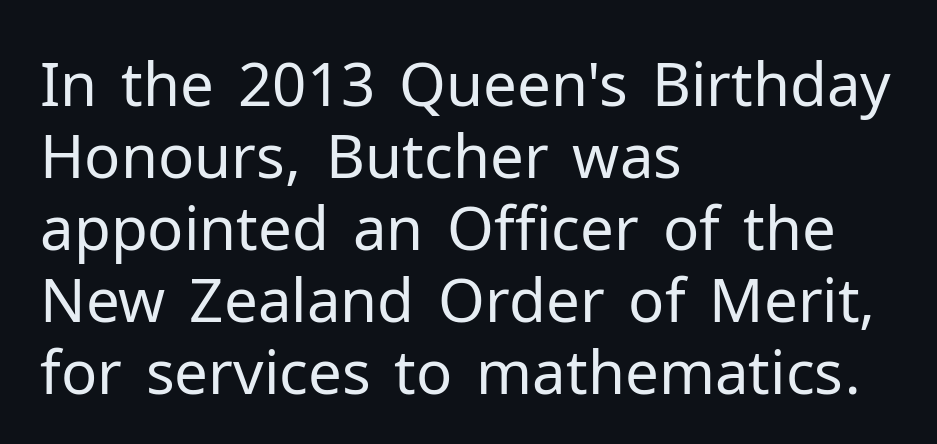
The image shows 60 px regular-weight sans-serif type, upright; set left-aligned, line spacing 1.2x, normal letter spacing, not underlined; low stroke contrast and a medium x-height.
